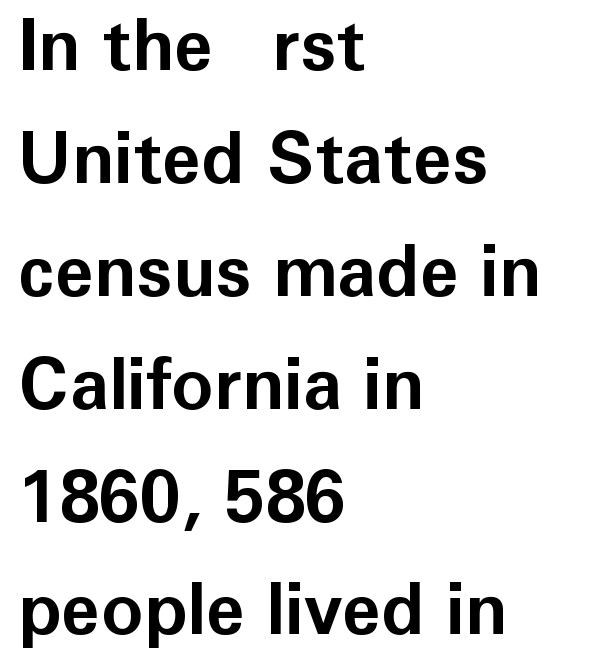
Q: Is the text bold? A: Yes.
Q: Is the text italic (slanted)? A: No, it is upright.
Q: Is the typeface a serif or a sans-serif typeface? A: Sans-serif.
Q: Is the text underlined? A: No.
Q: How is the paragraph aligned? A: Left-aligned.
Q: Is the spacing between letters normal or unusually wide? A: Normal.
Q: Is the spacing between lines tight, normal or loose? A: Normal.
Q: Width (condensed, normal, or wide)? A: Normal.
Q: Stroke contrast? A: Low.
Q: x-height? A: Medium.
Q: Monospaced? A: No.
